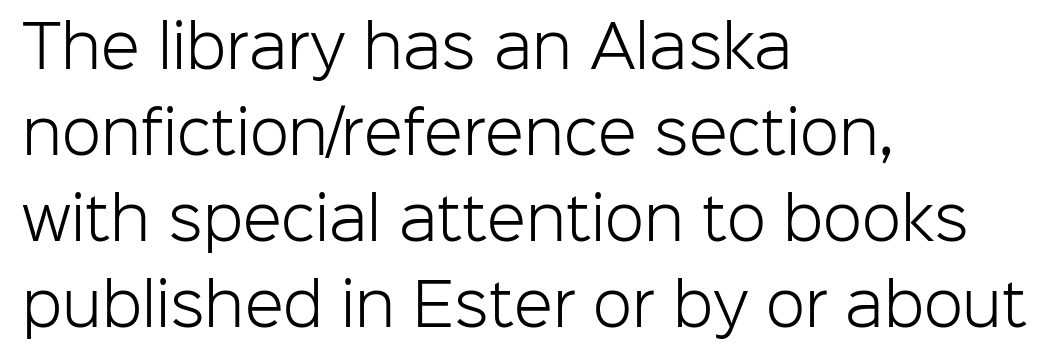
Q: Is the text bold? A: No.
Q: Is the text italic (slanted)? A: No, it is upright.
Q: Is the typeface a serif or a sans-serif typeface? A: Sans-serif.
Q: Is the text underlined? A: No.
Q: How is the paragraph aligned? A: Left-aligned.
Q: Is the spacing between letters normal or unusually wide? A: Normal.
Q: Is the spacing between lines tight, normal or loose? A: Normal.
Q: Width (condensed, normal, or wide)? A: Normal.
Q: Stroke contrast? A: Low.
Q: x-height? A: Medium.
Q: Monospaced? A: No.
